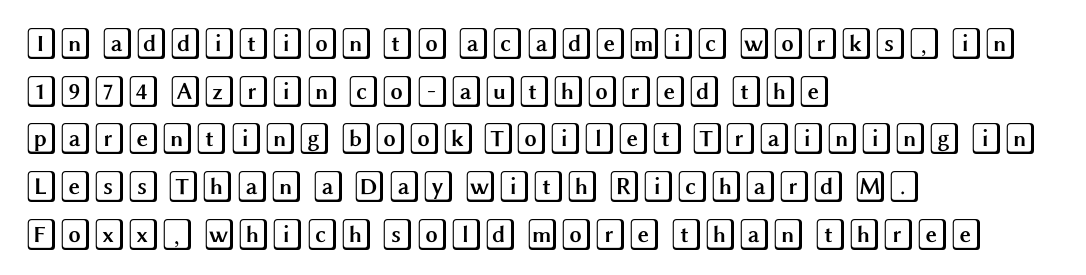
Q: Is the text italic (slanted)? A: No, it is upright.
Q: Is the text underlined? A: No.
Q: How is the paragraph aligned? A: Left-aligned.
Q: Is the spacing between letters normal or unusually wide? A: Normal.
Q: Is the spacing between lines tight, normal or loose? A: Normal.
Q: Width (condensed, normal, or wide)? A: Wide.
Q: x-height? A: Large.
